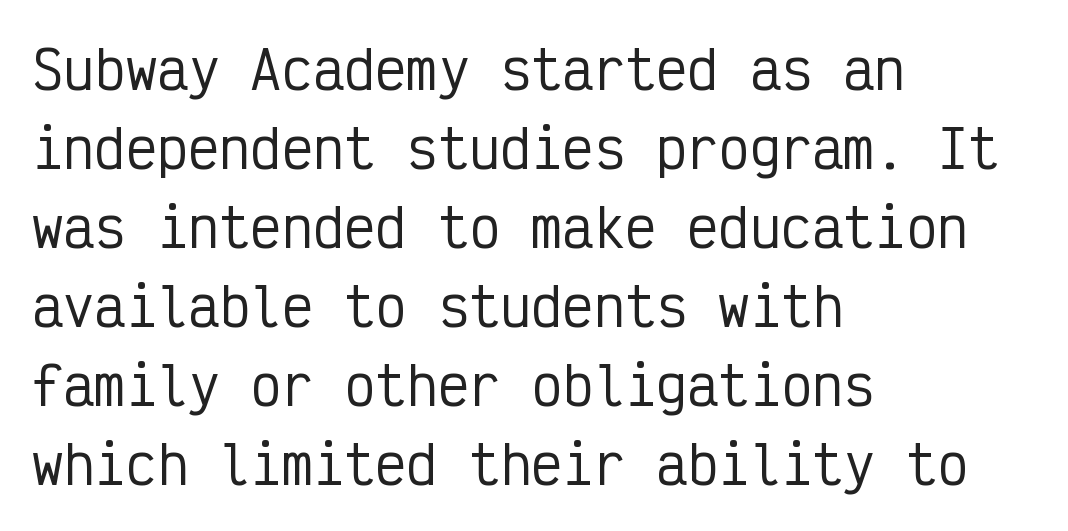
The image shows 52 px condensed sans-serif type, upright, monospaced; set left-aligned, normal line spacing (1.52x), normal letter spacing, not underlined; low stroke contrast and a medium x-height.
